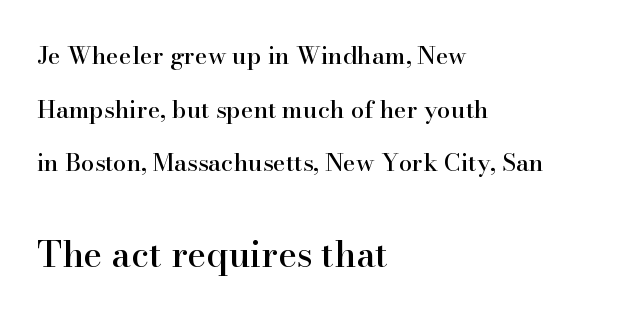
The image shows 36 px serif type, upright; set left-aligned, loose line spacing (2.23x), normal letter spacing, not underlined; the second (bottom) block is 1.5x larger; high stroke contrast and a small x-height.
